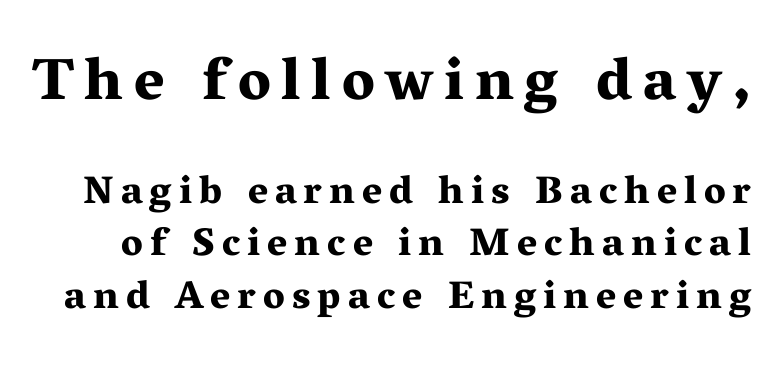
The image shows 59 px bold, wide serif type, upright; set normal line spacing (1.35x), not underlined; the first (top) block is 1.51x larger; medium stroke contrast and a medium x-height.
